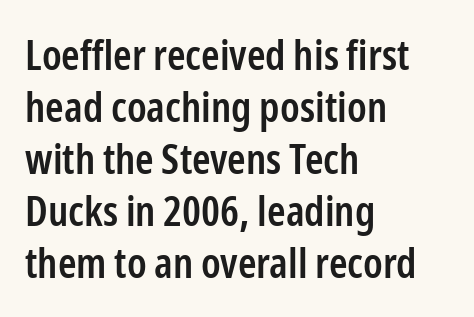
If you drew a line through each stem, it would be perfectly vertical. A bit beefed up — I'd call it semibold rather than bold. Lines of text with bare space underneath. Teacher's note: observe the even left margin — that is flush-left alignment.
